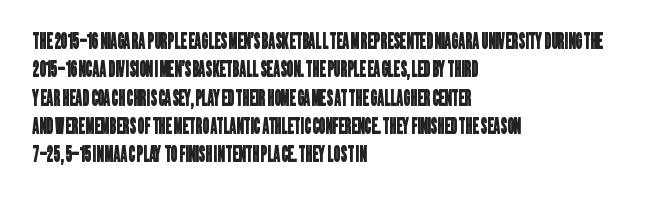
Q: Is the text underlined? A: No.
Q: How is the paragraph aligned? A: Left-aligned.
Q: Is the spacing between letters normal or unusually wide? A: Normal.
Q: Is the spacing between lines tight, normal or loose? A: Normal.
